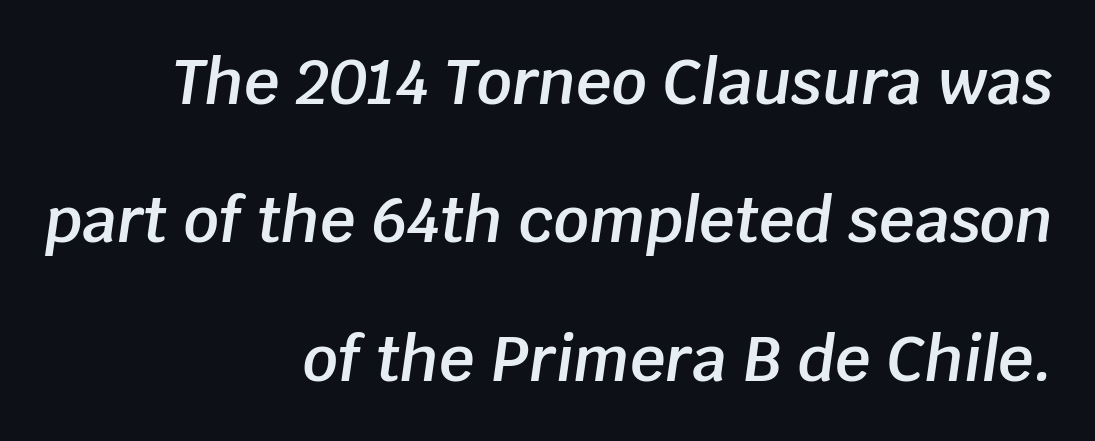
The passage shown leans; its letterforms are oblique. Airy leading. The line texture is even and compact thanks to regular tracking. A student would call this right alignment; a typographer would say flush right, rag left.
